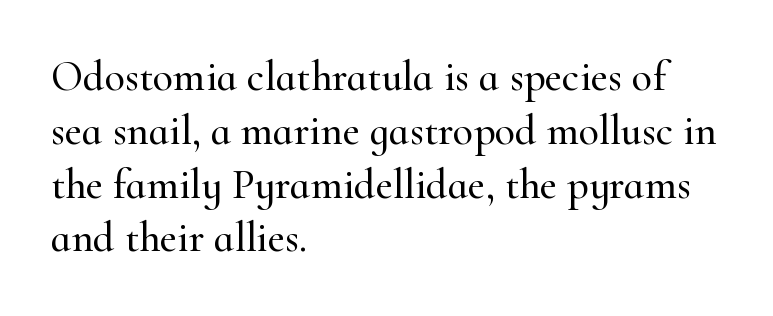
Q: Is the text italic (slanted)? A: No, it is upright.
Q: Is the typeface a serif or a sans-serif typeface? A: Serif.
Q: Is the text underlined? A: No.
Q: How is the paragraph aligned? A: Left-aligned.
Q: Is the spacing between letters normal or unusually wide? A: Normal.
Q: Is the spacing between lines tight, normal or loose? A: Normal.
Q: Width (condensed, normal, or wide)? A: Normal.
Q: Stroke contrast? A: High.
Q: x-height? A: Small.
Q: Monospaced? A: No.
